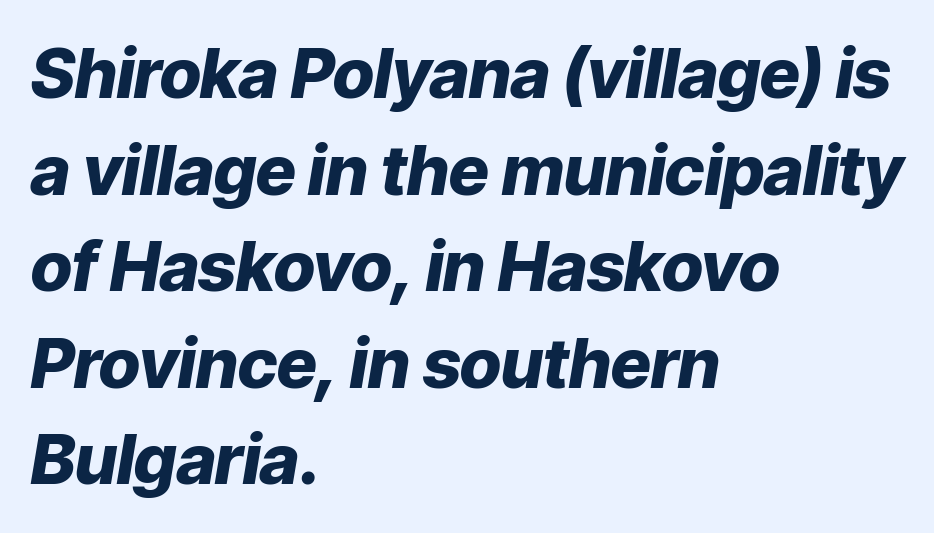
Plenty of ink on the page — the face is bold. Compared with ordinary roman type, these characters are visibly tilted. Honestly, the letter spacing is just normal — you wouldn't notice it. Where is the straight margin? On the left.
